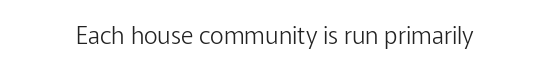
Only glyphs here, with clear space below each row. Notice how the stems are strictly vertical — no italics here. Between one letter and the next there's only the usual sliver of space. Is this a heavy cut? Hardly; it is regular or lighter.
